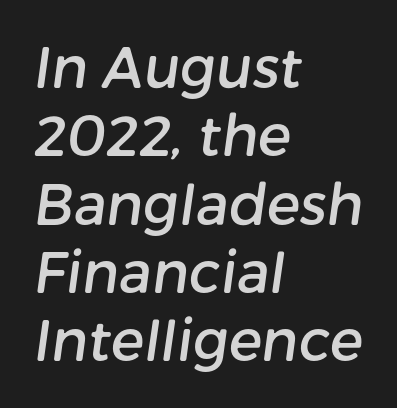
{"serif": "no", "width": "normal", "stroke_contrast": "low", "x_height": "medium", "monospaced": "no", "underline": "no", "align": "left", "line_spacing_ratio": 1.22, "letter_spacing": "normal", "letter_spacing_em": 0.0, "glyph_px": 56}
